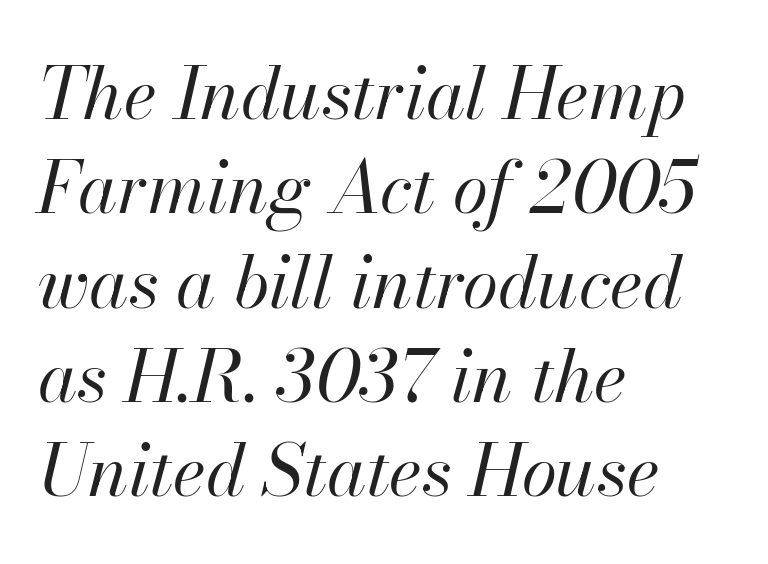
The image shows 72 px regular-weight type, italic (leaning right); set left-aligned, normal line spacing (1.31x), normal letter spacing, not underlined; high stroke contrast and a small x-height.
